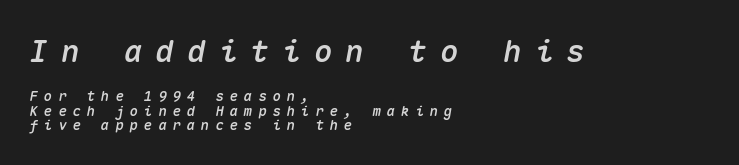
Q: Is the text italic (slanted)? A: Yes, it leans right by about 10 degrees.
Q: Is the text underlined? A: No.
Q: How is the paragraph aligned? A: Left-aligned.
Q: Is the spacing between letters normal or unusually wide? A: Unusually wide.
Q: Is the spacing between lines tight, normal or loose? A: Tight.
Q: Which block of text is set in a larger size, the first (top) or the second (bottom)? A: The first (top) one.
Q: Width (condensed, normal, or wide)? A: Normal.
Q: Stroke contrast? A: Medium.
Q: x-height? A: Medium.
Q: Monospaced? A: Yes.
